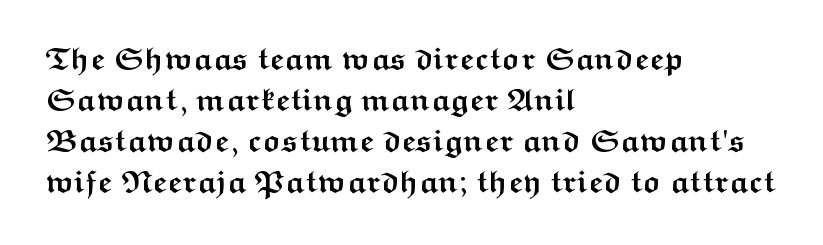
Font category for this specimen: sans-serif. Rendered with straight, roman letterforms. Vertical spacing — default. Each word holds together tightly as a unit, with standard inter-letter gaps.
